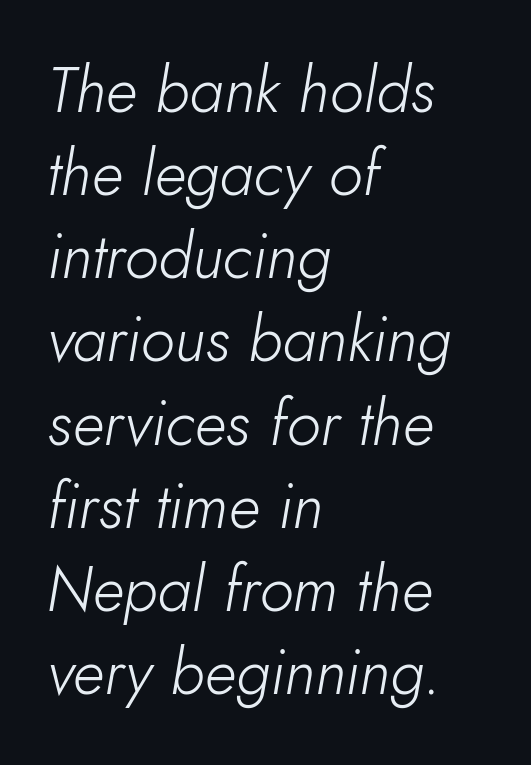
Q: Is the text bold? A: No.
Q: Is the text italic (slanted)? A: Yes, it leans right by about 10 degrees.
Q: Is the text underlined? A: No.
Q: How is the paragraph aligned? A: Left-aligned.
Q: Is the spacing between letters normal or unusually wide? A: Normal.
Q: Is the spacing between lines tight, normal or loose? A: Normal.
Q: Width (condensed, normal, or wide)? A: Normal.
Q: Stroke contrast? A: Low.
Q: x-height? A: Small.
Q: Monospaced? A: No.
